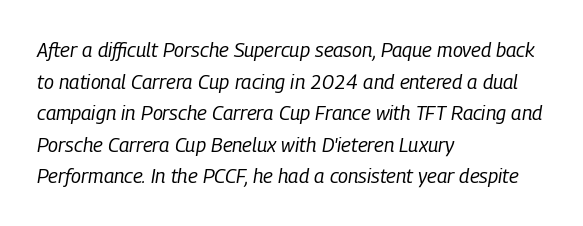
The image shows 20 px text type, italic (leaning right); set left-aligned, normal line spacing (1.58x), normal letter spacing, not underlined.
